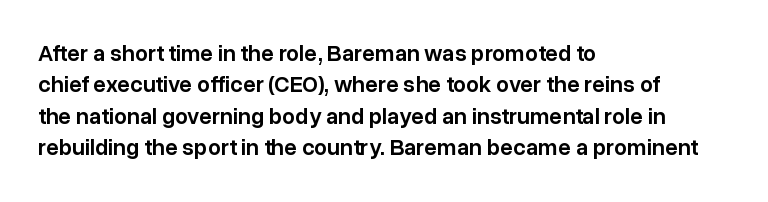
Q: Is the text bold? A: Semi-bold.
Q: Is the text italic (slanted)? A: No, it is upright.
Q: Is the text underlined? A: No.
Q: How is the paragraph aligned? A: Left-aligned.
Q: Is the spacing between letters normal or unusually wide? A: Normal.
Q: Is the spacing between lines tight, normal or loose? A: Normal.
